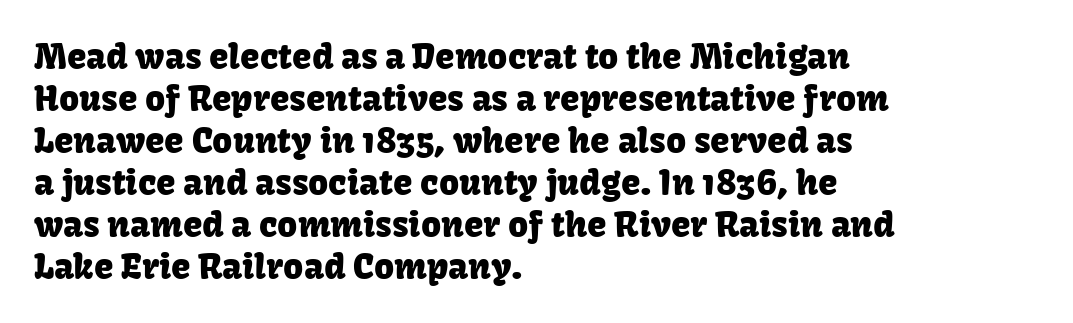
The image shows 35 px sans-serif type, upright; set left-aligned, line spacing 1.2x, normal letter spacing, not underlined; low stroke contrast and a medium x-height.
